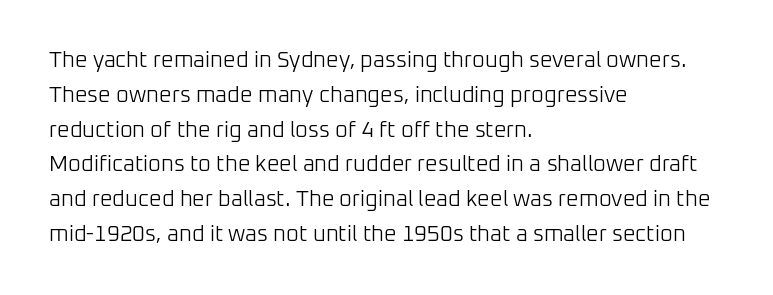
Q: Is the text bold? A: No.
Q: Is the text italic (slanted)? A: No, it is upright.
Q: Is the text underlined? A: No.
Q: How is the paragraph aligned? A: Left-aligned.
Q: Is the spacing between letters normal or unusually wide? A: Normal.
Q: Is the spacing between lines tight, normal or loose? A: Normal.
